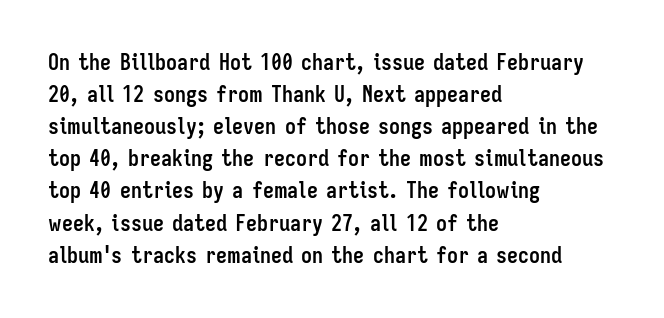
{"italic": "no", "bold": "yes", "underline": "no", "align": "left", "line_spacing": "normal", "line_spacing_ratio": 1.46, "letter_spacing": "normal", "letter_spacing_em": 0.0, "glyph_px": 22}
